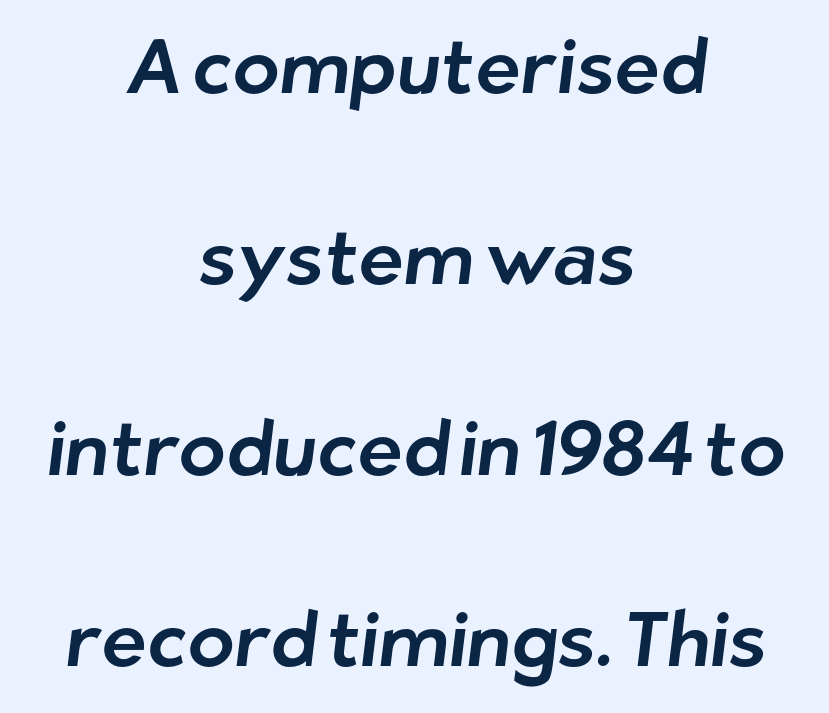
The image shows 77 px sans-serif type; set centered, loose line spacing (2.48x), normal letter spacing, not underlined; low stroke contrast and a medium x-height.
